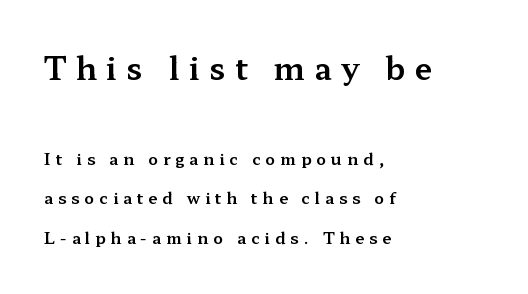
Q: Is the text italic (slanted)? A: No, it is upright.
Q: Is the typeface a serif or a sans-serif typeface? A: Serif.
Q: Is the text underlined? A: No.
Q: How is the paragraph aligned? A: Left-aligned.
Q: Is the spacing between letters normal or unusually wide? A: Unusually wide.
Q: Is the spacing between lines tight, normal or loose? A: Loose.
Q: Which block of text is set in a larger size, the first (top) or the second (bottom)? A: The first (top) one.
Q: Width (condensed, normal, or wide)? A: Wide.
Q: Stroke contrast? A: Medium.
Q: x-height? A: Medium.
Q: Monospaced? A: No.
